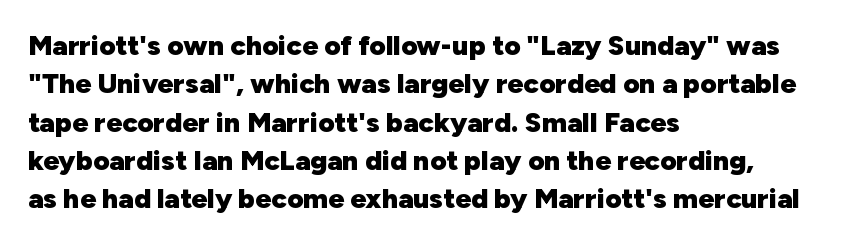
{"serif": "no", "italic": "no", "bold": "yes", "weight": "heavy", "width": "normal", "stroke_contrast": "low", "x_height": "medium", "monospaced": "no", "underline": "no", "align": "left", "line_spacing": "normal", "line_spacing_ratio": 1.37, "letter_spacing": "normal", "letter_spacing_em": 0.0, "glyph_px": 28}
